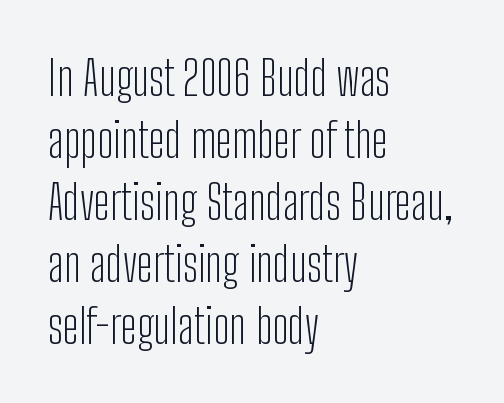
Q: Is the text bold? A: No.
Q: Is the text italic (slanted)? A: No, it is upright.
Q: Is the typeface a serif or a sans-serif typeface? A: Sans-serif.
Q: Is the text underlined? A: No.
Q: How is the paragraph aligned? A: Left-aligned.
Q: Is the spacing between letters normal or unusually wide? A: Normal.
Q: Is the spacing between lines tight, normal or loose? A: Normal.
Q: Width (condensed, normal, or wide)? A: Condensed.
Q: Stroke contrast? A: Low.
Q: x-height? A: Medium.
Q: Monospaced? A: No.
